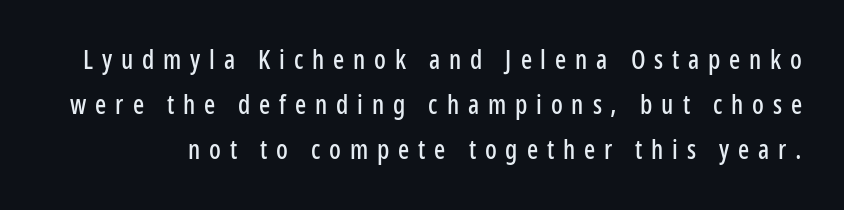
No italicization has been applied; the sample stays upright. The face used here is rendered with a markedly widened letterfit. Any mark beneath the type? The region is blank.
